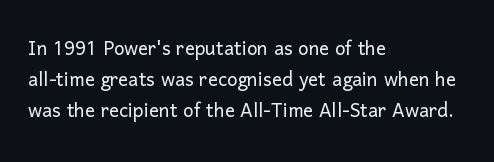
{"italic": "no", "bold": "no", "underline": "no", "align": "left", "line_spacing_ratio": 1.24, "letter_spacing": "normal", "letter_spacing_em": 0.0, "glyph_px": 25}
